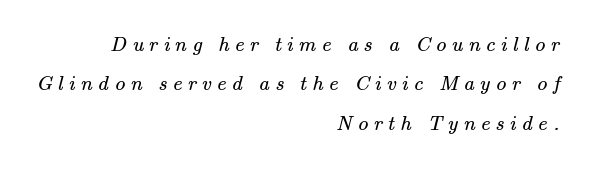
Quick note: underline off. The line texture is sparse and dotted thanks to wide tracking. Line endings align vertically; line beginnings do not. Heft: none added — not bold.
